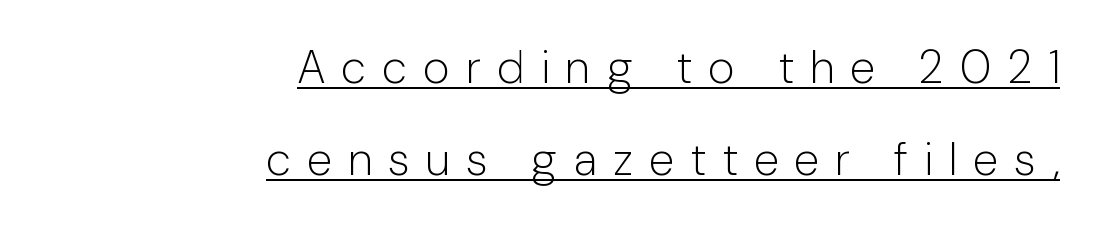
The image shows 46 px light, condensed sans-serif type, upright; set right-aligned, loose line spacing (2.01x), unusually wide letter spacing (+0.38 em), underlined; low stroke contrast and a medium x-height.
